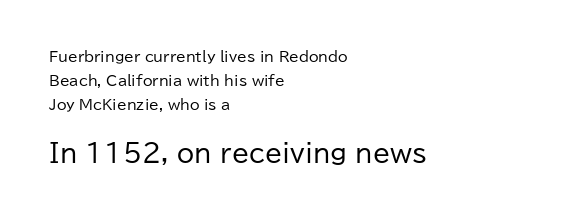
Q: Is the text bold? A: No.
Q: Is the text italic (slanted)? A: No, it is upright.
Q: Is the text underlined? A: No.
Q: How is the paragraph aligned? A: Left-aligned.
Q: Is the spacing between letters normal or unusually wide? A: Normal.
Q: Is the spacing between lines tight, normal or loose? A: Normal.
Q: Which block of text is set in a larger size, the first (top) or the second (bottom)? A: The second (bottom) one.
